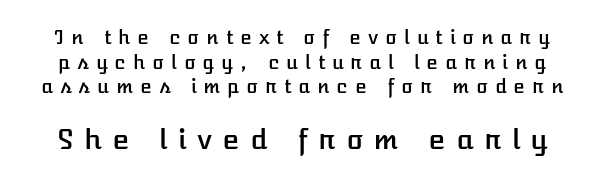
Q: Is the text italic (slanted)? A: No, it is upright.
Q: Is the text underlined? A: No.
Q: Is the spacing between letters normal or unusually wide? A: Unusually wide.
Q: Is the spacing between lines tight, normal or loose? A: Normal.
Q: Which block of text is set in a larger size, the first (top) or the second (bottom)? A: The second (bottom) one.
Q: Width (condensed, normal, or wide)? A: Normal.
Q: Stroke contrast? A: Low.
Q: x-height? A: Medium.
Q: Monospaced? A: No.
